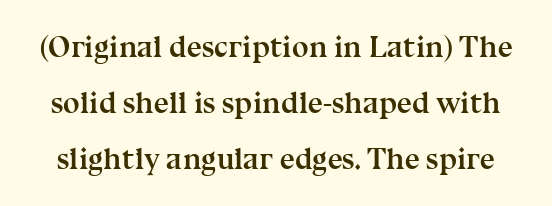
{"serif": "yes", "italic": "no", "bold": "yes", "weight": "semibold", "width": "normal", "stroke_contrast": "medium", "x_height": "medium", "monospaced": "no", "underline": "no", "line_spacing_ratio": 1.87, "letter_spacing": "normal", "letter_spacing_em": 0.0, "glyph_px": 30}
